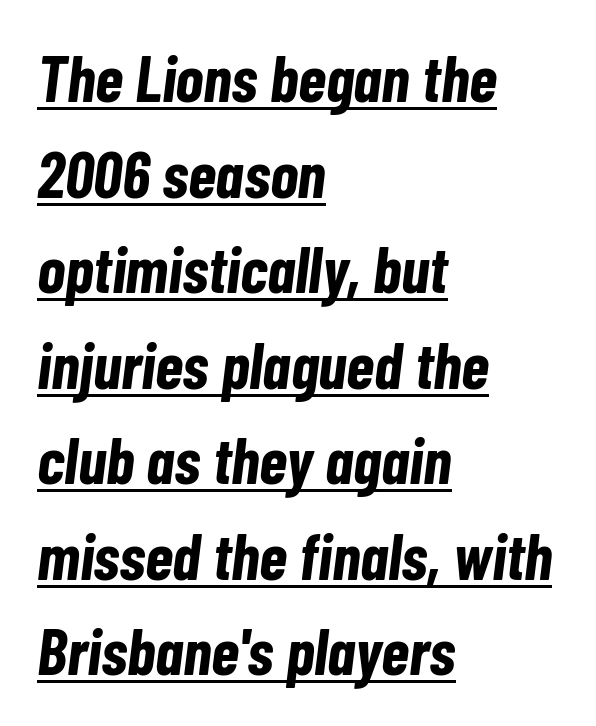
Letter spacing: default. The vertical gap from one line to the next is medium. Is this a fixed-width face? No — the glyphs have proportional, varying widths. A full-strength bold gives these letters their thick strokes.
